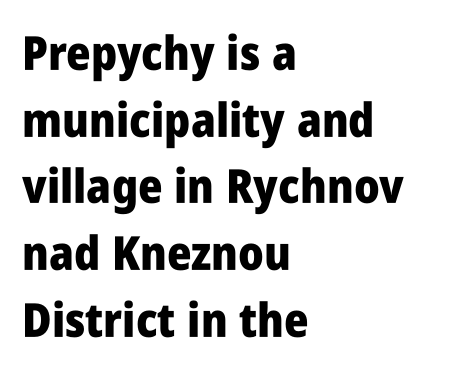
Q: Is the text bold? A: Yes.
Q: Is the text italic (slanted)? A: No, it is upright.
Q: Is the typeface a serif or a sans-serif typeface? A: Sans-serif.
Q: Is the text underlined? A: No.
Q: How is the paragraph aligned? A: Left-aligned.
Q: Is the spacing between letters normal or unusually wide? A: Normal.
Q: Is the spacing between lines tight, normal or loose? A: Normal.
Q: Width (condensed, normal, or wide)? A: Condensed.
Q: Stroke contrast? A: Low.
Q: x-height? A: Large.
Q: Monospaced? A: No.
